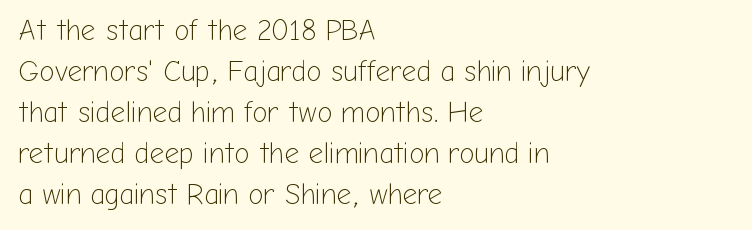
Stroke terminals: plain, sans-serif. The typesetter chose a ragged-right arrangement here. Compared with typical body copy, the letter spacing here is the same. On a weight scale, this lands at 450 or below.
